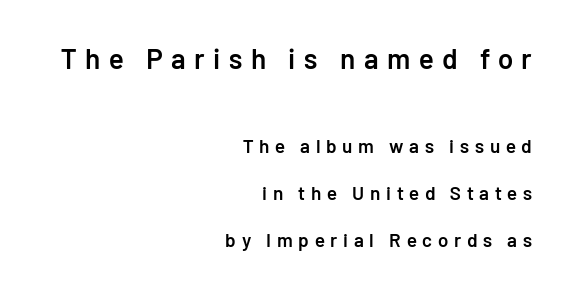
{"serif": "no", "italic": "no", "bold": "semi", "weight": "semibold", "width": "normal", "stroke_contrast": "low", "x_height": "medium", "monospaced": "no", "underline": "no", "align": "right", "line_spacing": "loose", "line_spacing_ratio": 2.48, "letter_spacing": "wide", "letter_spacing_em": 0.3, "larger_block": "first", "size_ratio": 1.47, "glyph_px": 28}
